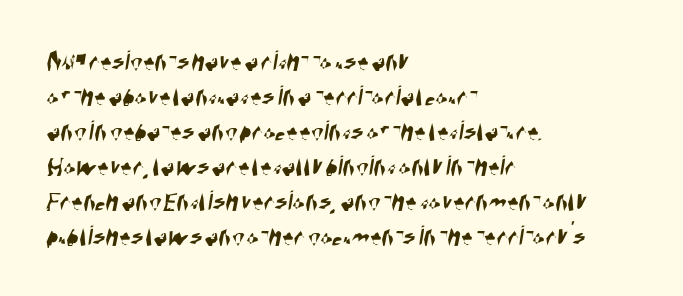
{"serif": "no", "width": "condensed", "stroke_contrast": "high", "x_height": "large", "monospaced": "no", "underline": "no", "align": "left", "line_spacing_ratio": 1.21, "letter_spacing": "normal", "letter_spacing_em": 0.0, "glyph_px": 29}
